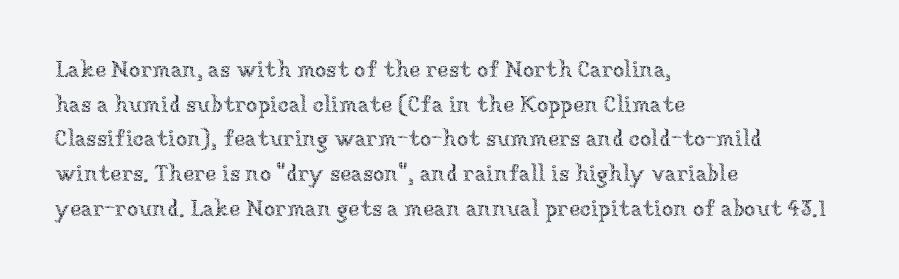
The image shows 23 px text type, upright; set left-aligned, normal line spacing (1.51x), normal letter spacing, not underlined.
